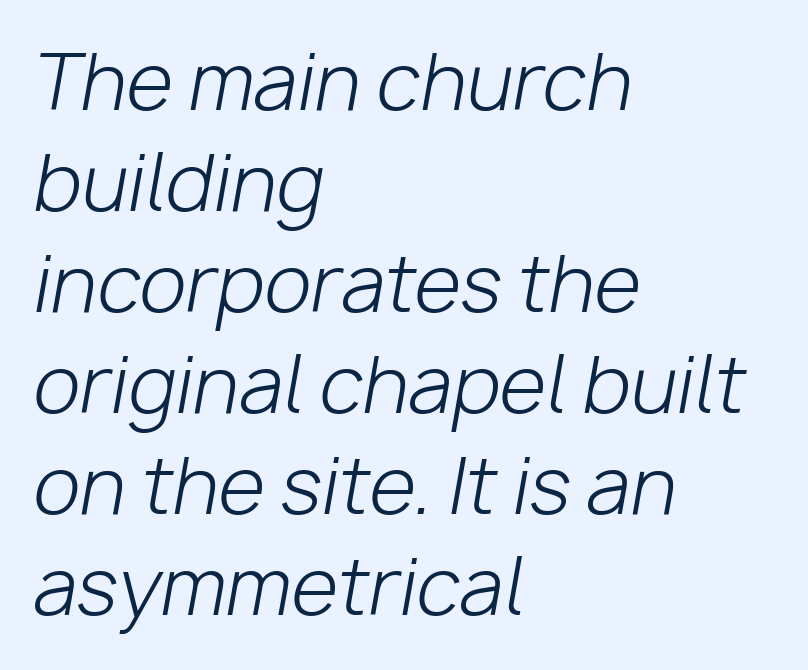
Q: Is the text bold? A: No.
Q: Is the text italic (slanted)? A: Yes, it leans right by about 10 degrees.
Q: Is the text underlined? A: No.
Q: How is the paragraph aligned? A: Left-aligned.
Q: Is the spacing between letters normal or unusually wide? A: Normal.
Q: Is the spacing between lines tight, normal or loose? A: Normal.
Q: Width (condensed, normal, or wide)? A: Normal.
Q: Stroke contrast? A: Low.
Q: x-height? A: Medium.
Q: Monospaced? A: No.
